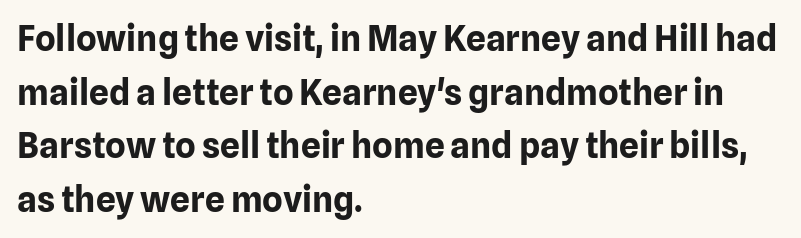
{"serif": "no", "italic": "no", "bold": "yes", "weight": "bold", "width": "normal", "stroke_contrast": "low", "x_height": "medium", "monospaced": "no", "underline": "no", "align": "left", "line_spacing": "normal", "line_spacing_ratio": 1.53, "letter_spacing": "normal", "letter_spacing_em": 0.0, "glyph_px": 35}
